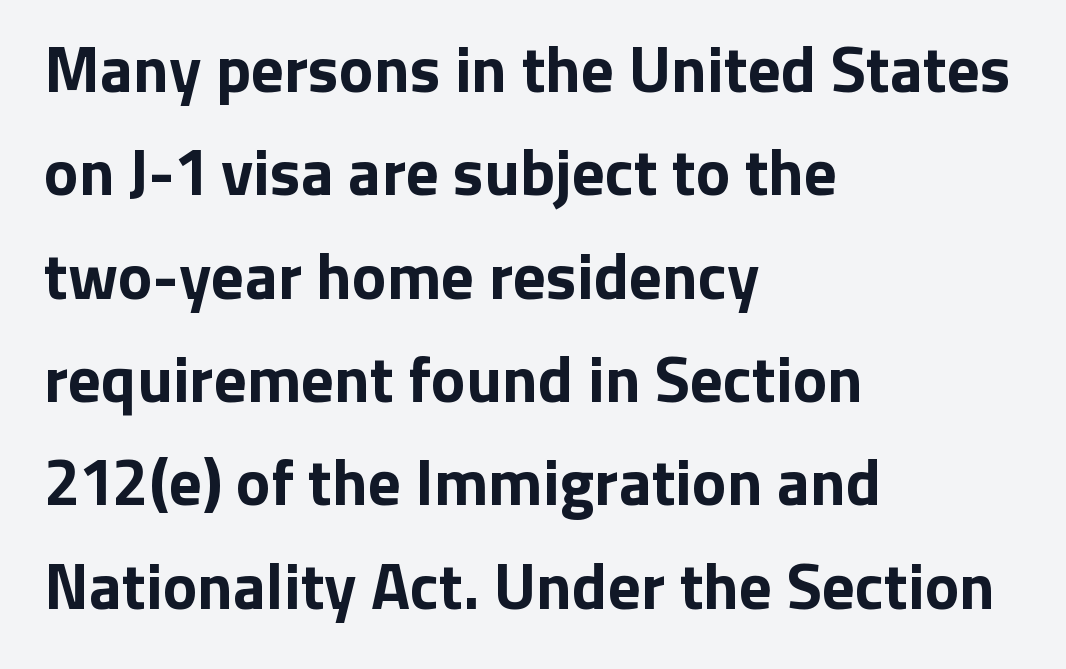
{"serif": "no", "italic": "no", "bold": "yes", "weight": "bold", "width": "normal", "stroke_contrast": "low", "x_height": "medium", "monospaced": "no", "underline": "no", "align": "left", "line_spacing": "normal", "line_spacing_ratio": 1.59, "letter_spacing": "normal", "letter_spacing_em": 0.0, "glyph_px": 65}
